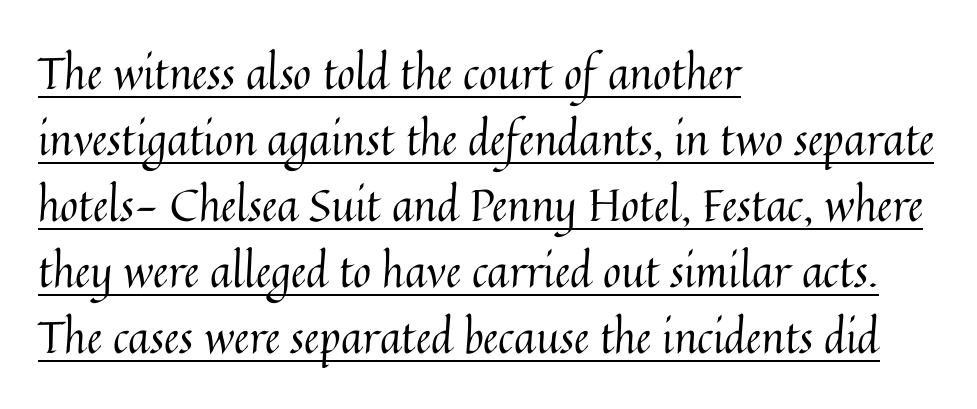
{"bold": "no", "weight": "regular", "width": "normal", "stroke_contrast": "medium", "x_height": "medium", "monospaced": "no", "underline": "yes", "align": "left", "line_spacing": "normal", "line_spacing_ratio": 1.5, "letter_spacing": "normal", "letter_spacing_em": 0.0, "glyph_px": 44}
